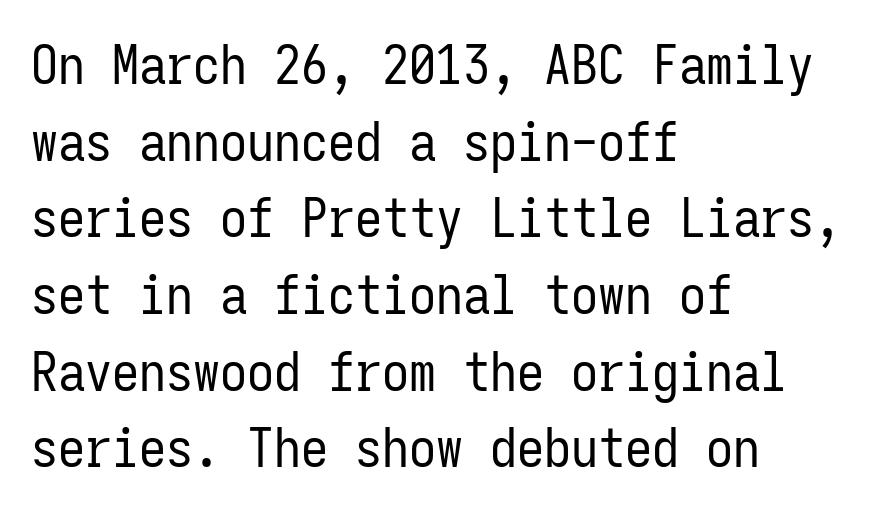
Do the characters align in a grid? Yes, the font is monospaced. The cut favours lightness, reaching ordinary text weight at its darkest. Rule under the text: the space is simply empty. Upright lettering throughout. How would I describe the line gaps? Plain and ordinary. Characters follow at the spacing the type designer built in.
